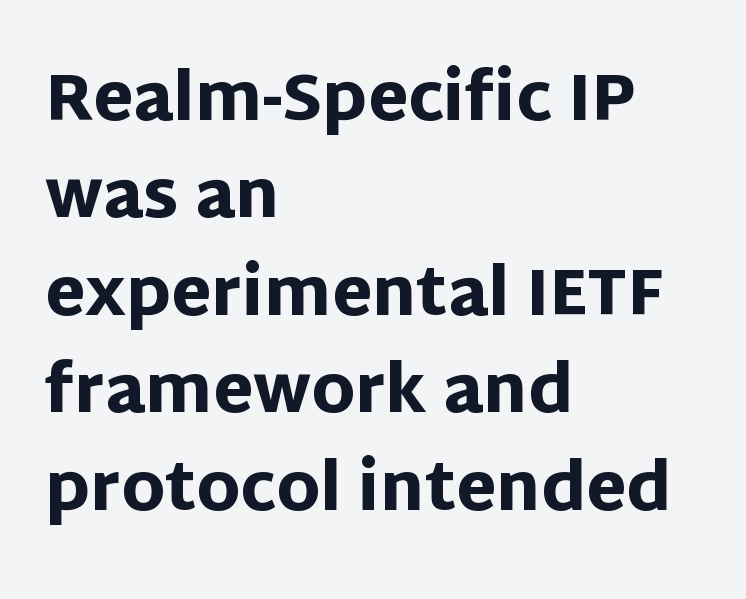
{"serif": "no", "italic": "no", "bold": "yes", "weight": "heavy", "width": "normal", "stroke_contrast": "low", "x_height": "large", "monospaced": "no", "underline": "no", "align": "left", "line_spacing": "normal", "line_spacing_ratio": 1.5, "letter_spacing": "normal", "letter_spacing_em": 0.0, "glyph_px": 65}
